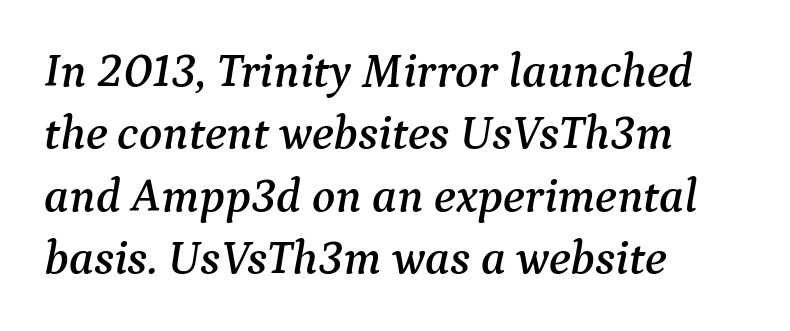
Horizontal bands of white between lines are of average thickness. Letterform terminals end in serifs throughout the passage. Anything drawn beneath the words? Only blank space. Between one letter and the next there's only the usual sliver of space.
